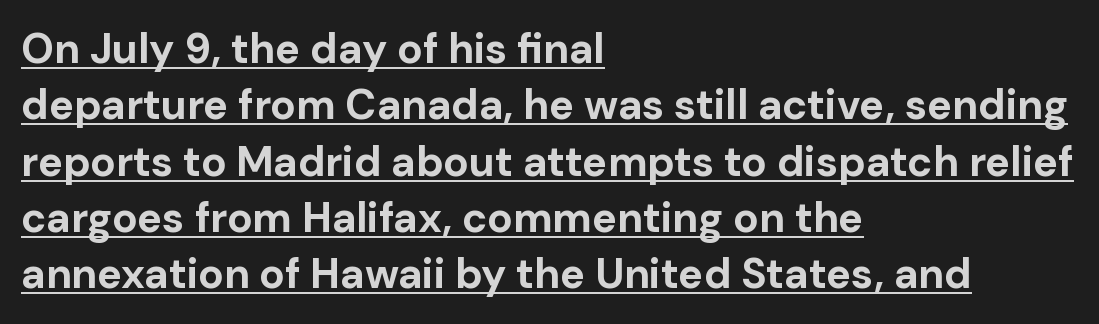
Q: Is the text bold? A: Yes.
Q: Is the text italic (slanted)? A: No, it is upright.
Q: Is the typeface a serif or a sans-serif typeface? A: Sans-serif.
Q: Is the text underlined? A: Yes.
Q: How is the paragraph aligned? A: Left-aligned.
Q: Is the spacing between letters normal or unusually wide? A: Normal.
Q: Is the spacing between lines tight, normal or loose? A: Normal.
Q: Width (condensed, normal, or wide)? A: Normal.
Q: Stroke contrast? A: Low.
Q: x-height? A: Medium.
Q: Monospaced? A: No.
